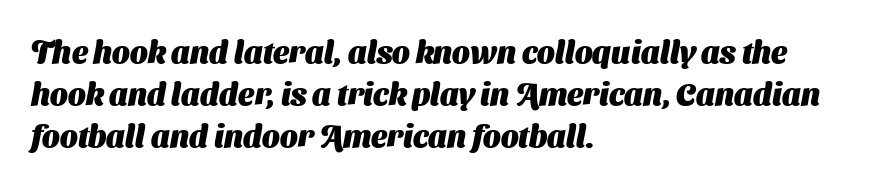
{"serif": "no", "bold": "yes", "weight": "heavy", "width": "normal", "stroke_contrast": "medium", "x_height": "medium", "monospaced": "no", "underline": "no", "align": "left", "line_spacing": "normal", "line_spacing_ratio": 1.36, "letter_spacing": "normal", "letter_spacing_em": 0.0, "glyph_px": 31}
